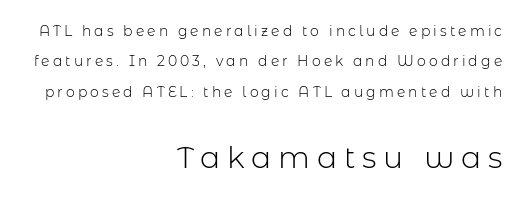
The image shows 30 px light sans-serif type, upright; set right-aligned, loose line spacing (2.17x), unusually wide letter spacing (+0.22 em), not underlined; the second (bottom) block is 2.14x larger; low stroke contrast and a medium x-height.
